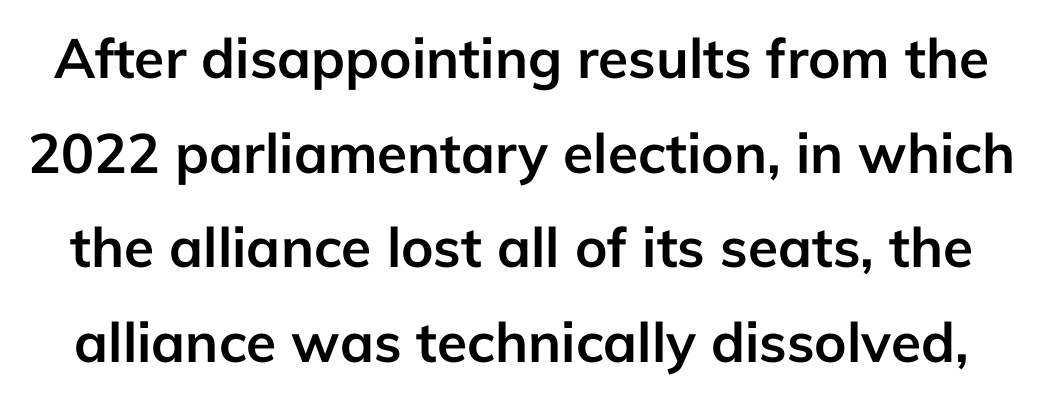
A dark, heavy texture on the line: the type is bold. Glyph-to-glyph distance matches everyday printed text. The font's upright variant was chosen for this text. The letters carry no serifs — their stems end cleanly without finishing strokes.
